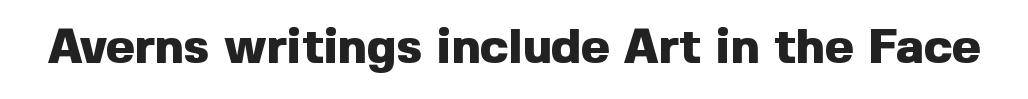
The image shows 49 px heavy sans-serif type, upright; set normal letter spacing, not underlined; a medium x-height.
